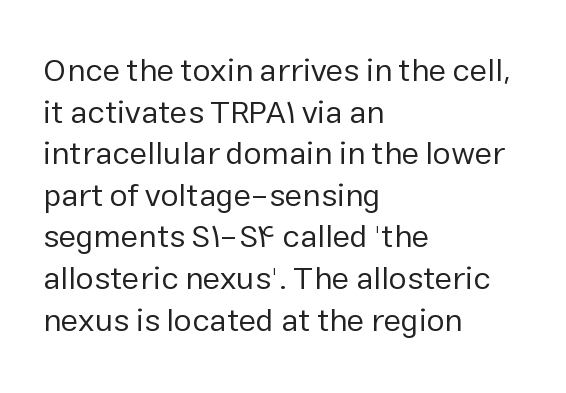
Look at the bottom of the vertical strokes: they stop flat, with no serifs. Proportional: the letters do not fall into vertical columns. Bare-footed words on every line. The lines in this sample share a left origin and differ only in where they stop. Weight: regular or lighter. This is roman type, the default non-slanted kind.
